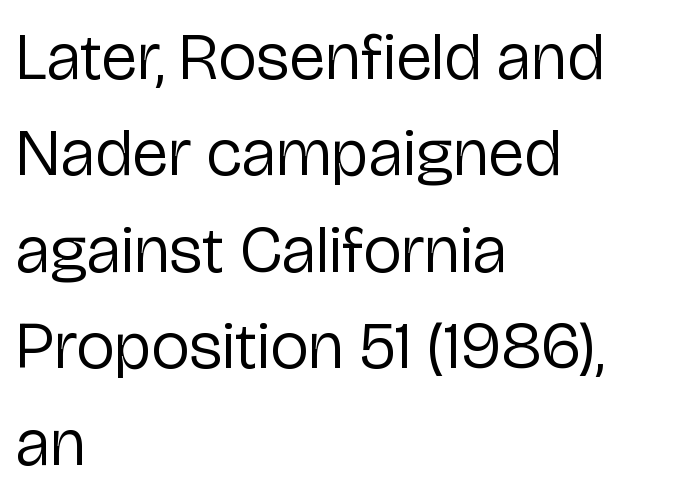
The image shows 67 px regular-weight sans-serif type, upright; set left-aligned, normal line spacing (1.44x), normal letter spacing, not underlined; low stroke contrast and a medium x-height.
